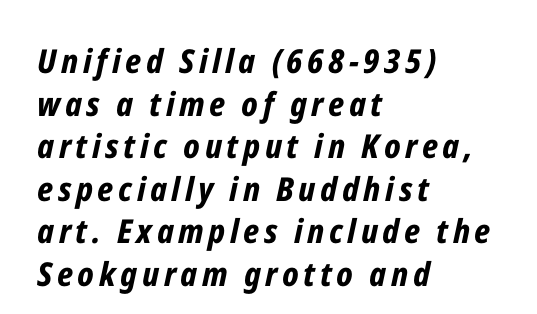
Q: Is the text bold? A: Yes.
Q: Is the text italic (slanted)? A: Yes, it leans right by about 12 degrees.
Q: Is the text underlined? A: No.
Q: How is the paragraph aligned? A: Left-aligned.
Q: Is the spacing between lines tight, normal or loose? A: Normal.
Q: Width (condensed, normal, or wide)? A: Condensed.
Q: Stroke contrast? A: Low.
Q: x-height? A: Medium.
Q: Monospaced? A: No.
